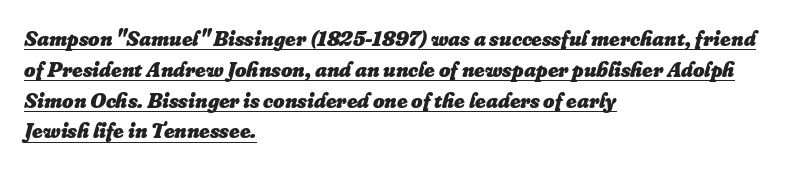
The image shows 22 px bold type, italic (leaning right); set left-aligned, normal line spacing (1.4x), normal letter spacing, underlined.
